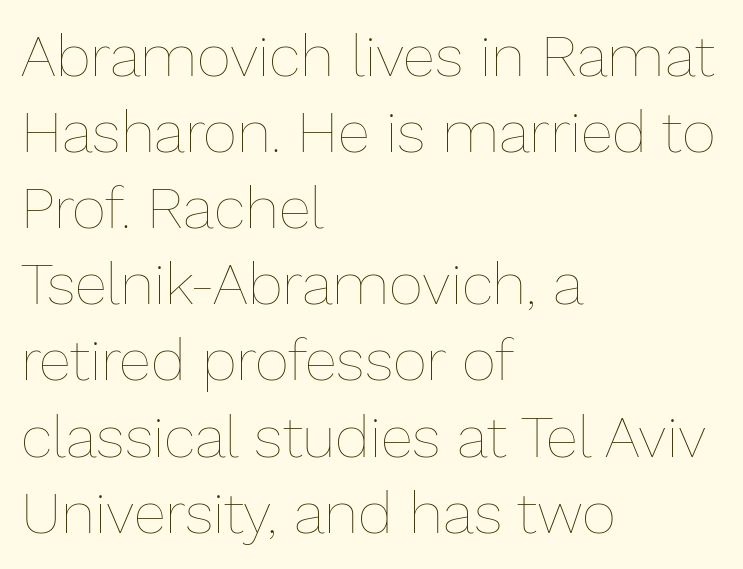
Heft: none added — not bold. Rendered with straight, roman letterforms. The block of text has a typical density, with ordinary space between rows. The letters advance in unequal steps, a hallmark of proportional type. Has an underline been added? It has not.
